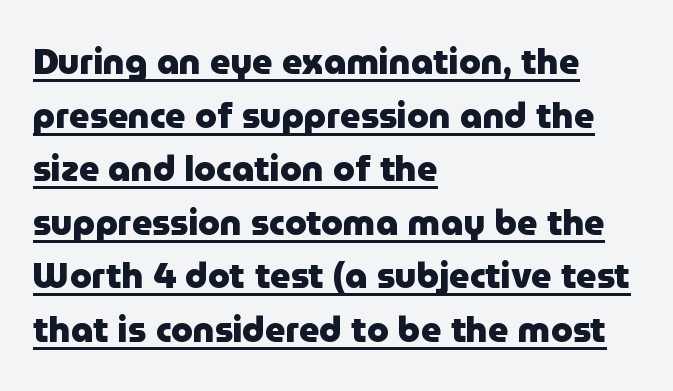
Q: Is the text bold? A: Yes.
Q: Is the text italic (slanted)? A: No, it is upright.
Q: Is the typeface a serif or a sans-serif typeface? A: Sans-serif.
Q: Is the text underlined? A: Yes.
Q: How is the paragraph aligned? A: Left-aligned.
Q: Is the spacing between letters normal or unusually wide? A: Normal.
Q: Is the spacing between lines tight, normal or loose? A: Normal.
Q: Width (condensed, normal, or wide)? A: Normal.
Q: Stroke contrast? A: Low.
Q: x-height? A: Medium.
Q: Monospaced? A: No.
